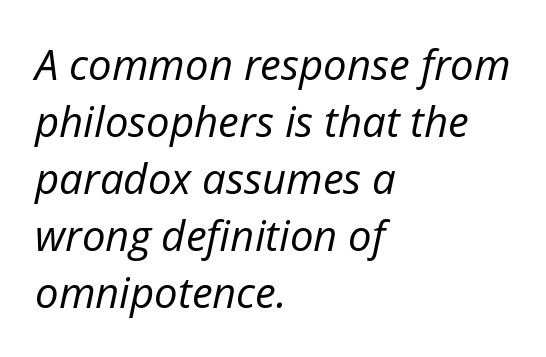
The image shows 42 px regular-weight type, italic (leaning right); set left-aligned, normal line spacing (1.36x), normal letter spacing, not underlined; low stroke contrast and a medium x-height.
